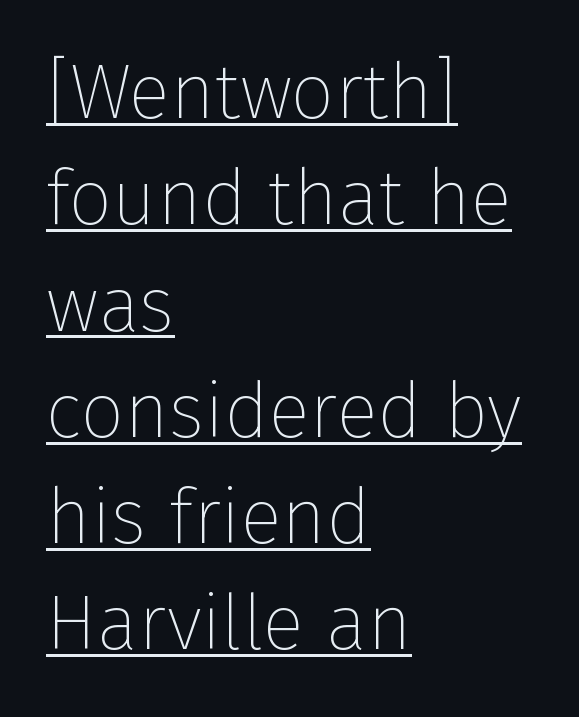
The image shows 77 px thin sans-serif type, upright; set left-aligned, normal line spacing (1.38x), normal letter spacing, underlined; low stroke contrast and a medium x-height.
